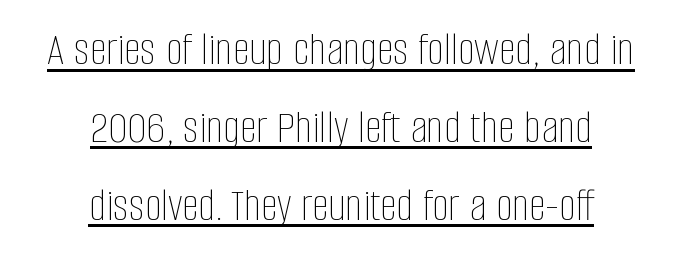
The image shows 48 px thin, condensed type, upright; set centered, normal line spacing (1.62x), normal letter spacing, underlined; low stroke contrast and a large x-height.
